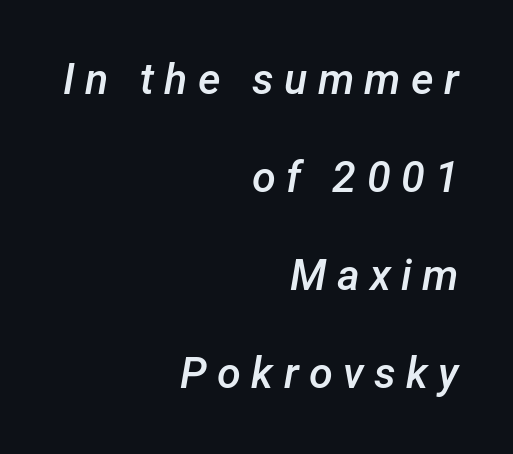
Q: Is the text bold? A: Semi-bold.
Q: Is the text italic (slanted)? A: Yes, it leans right by about 12 degrees.
Q: Is the text underlined? A: No.
Q: How is the paragraph aligned? A: Right-aligned.
Q: Is the spacing between letters normal or unusually wide? A: Unusually wide.
Q: Is the spacing between lines tight, normal or loose? A: Loose.
Q: Width (condensed, normal, or wide)? A: Normal.
Q: Stroke contrast? A: Low.
Q: x-height? A: Medium.
Q: Monospaced? A: No.
